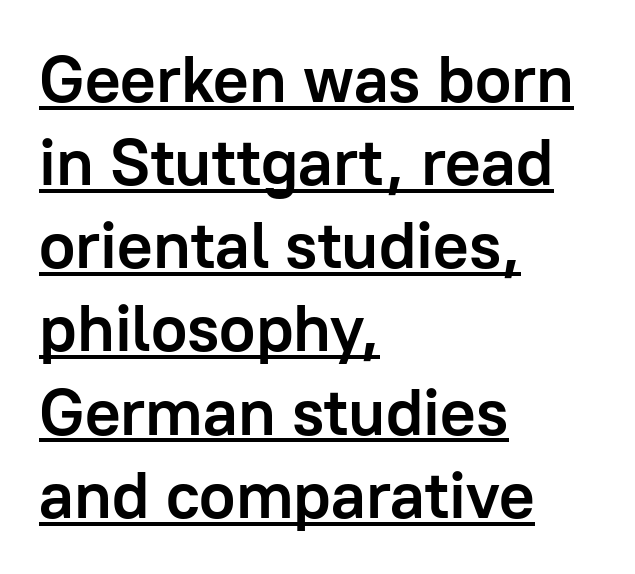
Check the space under the baseline: a stroke is drawn there. Horizontal bands of white between lines are of average thickness. Is this a fixed-width face? No — the glyphs have proportional, varying widths. The font's upright variant was chosen for this text.
